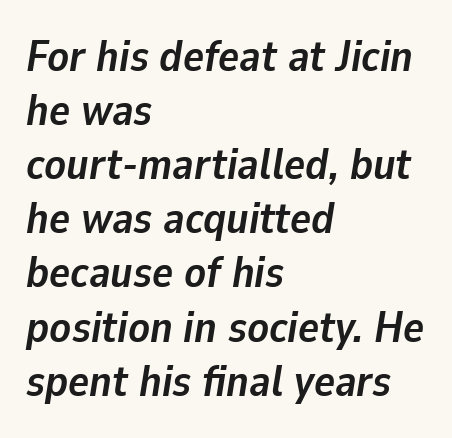
{"italic": "yes", "lean": "right", "slant_degrees": 9, "bold": "yes", "weight": "semibold", "width": "normal", "stroke_contrast": "low", "x_height": "medium", "monospaced": "no", "underline": "no", "align": "left", "line_spacing_ratio": 1.23, "letter_spacing": "normal", "letter_spacing_em": 0.0, "glyph_px": 44}
